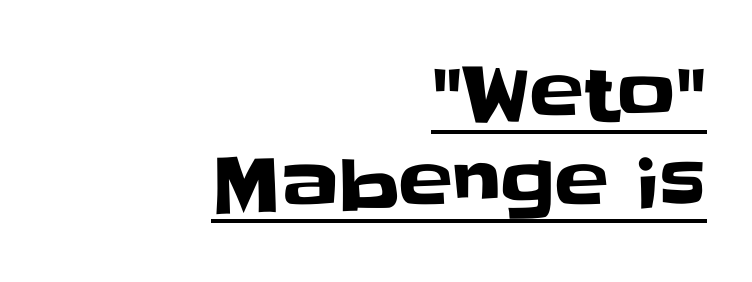
Q: Is the text italic (slanted)? A: No, it is upright.
Q: Is the typeface a serif or a sans-serif typeface? A: Sans-serif.
Q: Is the text underlined? A: Yes.
Q: How is the paragraph aligned? A: Right-aligned.
Q: Is the spacing between letters normal or unusually wide? A: Normal.
Q: Width (condensed, normal, or wide)? A: Normal.
Q: Stroke contrast? A: Low.
Q: x-height? A: Large.
Q: Monospaced? A: No.
